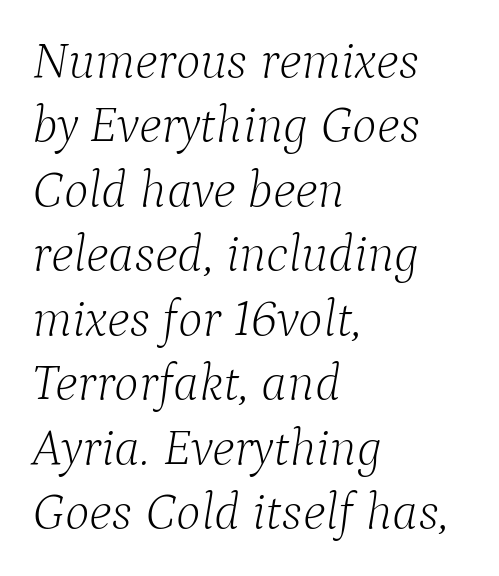
{"serif": "yes", "italic": "yes", "lean": "right", "slant_degrees": 9, "bold": "no", "weight": "light", "width": "normal", "stroke_contrast": "low", "x_height": "medium", "monospaced": "no", "underline": "no", "align": "left", "line_spacing_ratio": 1.24, "letter_spacing": "normal", "letter_spacing_em": 0.0, "glyph_px": 52}
